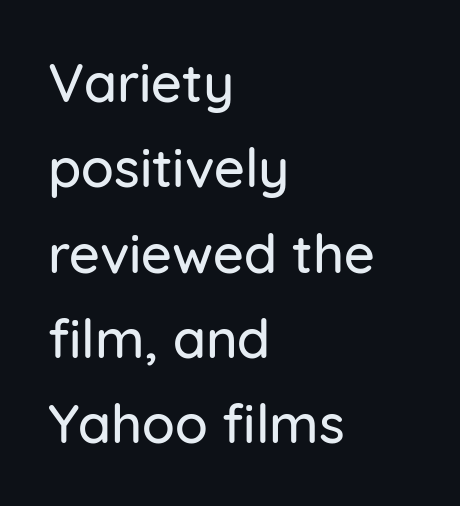
The image shows 54 px sans-serif type, upright; set left-aligned, normal line spacing (1.58x), normal letter spacing, not underlined; low stroke contrast and a medium x-height.
